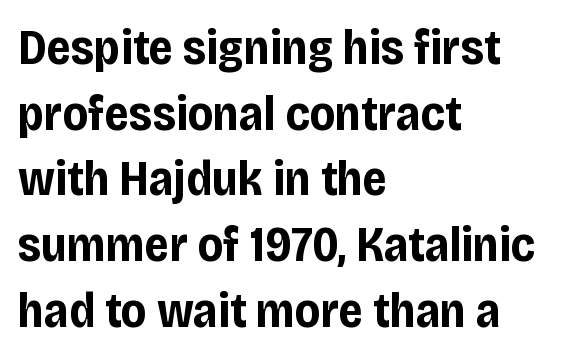
The image shows 49 px bold, condensed sans-serif type, upright; set left-aligned, normal line spacing (1.34x), normal letter spacing, not underlined; low stroke contrast and a large x-height.
